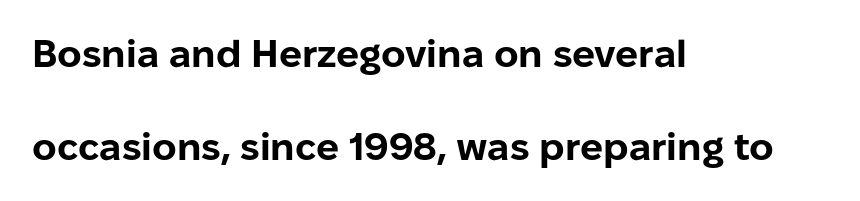
Nothing unusual about the tracking: characters are spaced as the font intends. Plenty of ink on the page — the face is bold. Letters rest on an invisible, unmarked baseline. The characters display no serif detailing; their extremities are plain.
